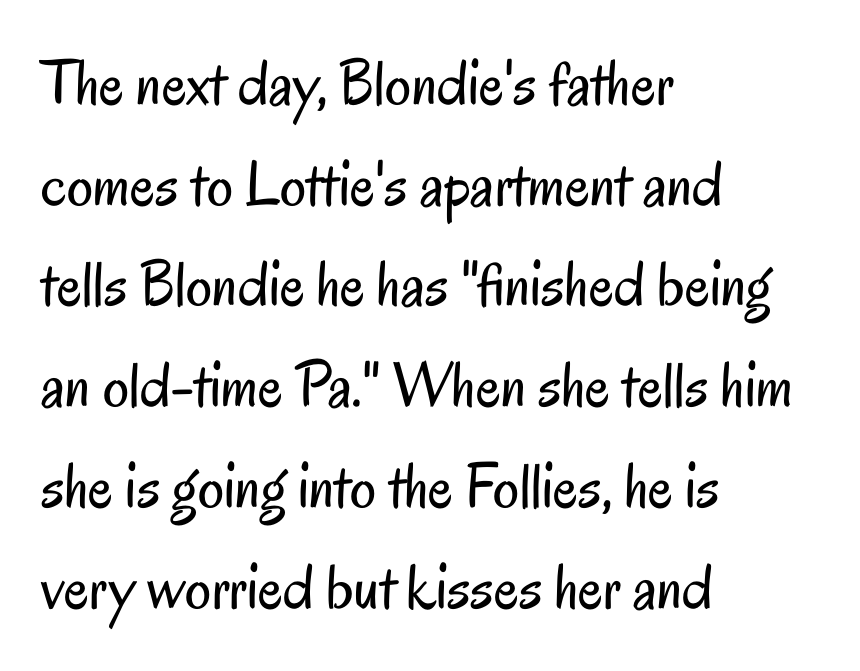
Tracking value appears to be zero — textbook default spacing. All the whitespace from short lines collects on the right. The strokes carry an ordinary text weight at most. This sample uses a sans-serif face. The designer left line spacing at the default. The words here are not underlined.
